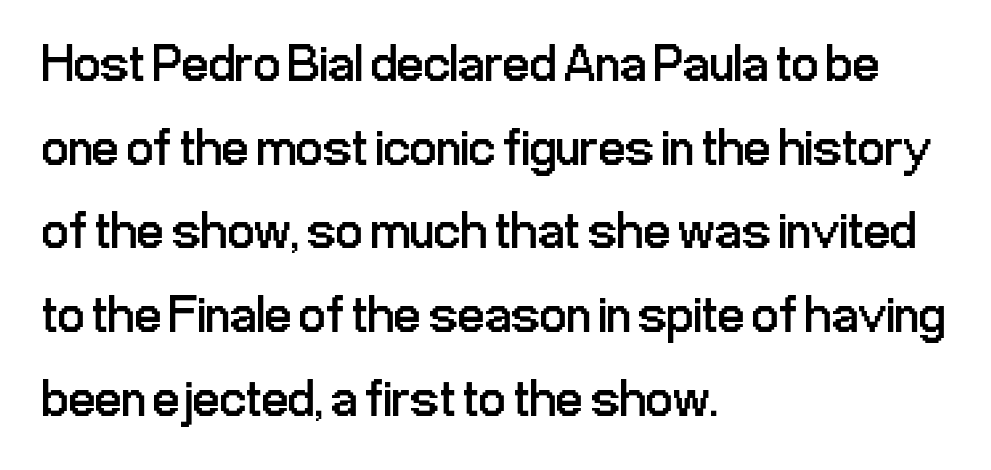
Q: Is the text bold? A: No.
Q: Is the text italic (slanted)? A: No, it is upright.
Q: Is the typeface a serif or a sans-serif typeface? A: Sans-serif.
Q: Is the text underlined? A: No.
Q: How is the paragraph aligned? A: Left-aligned.
Q: Is the spacing between letters normal or unusually wide? A: Normal.
Q: Is the spacing between lines tight, normal or loose? A: Normal.
Q: Width (condensed, normal, or wide)? A: Condensed.
Q: Stroke contrast? A: Low.
Q: x-height? A: Medium.
Q: Monospaced? A: No.
